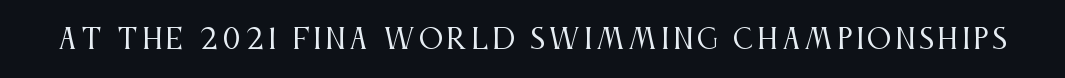
Q: Is the text bold? A: No.
Q: Is the text italic (slanted)? A: No, it is upright.
Q: Is the text underlined? A: No.
